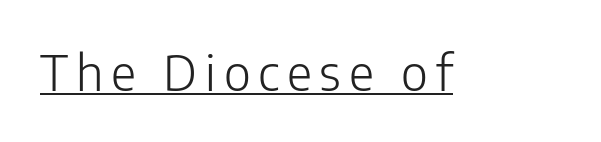
Character widths vary here, with narrow letters taking less room than wide ones. If you drew a line through each stem, it would be perfectly vertical. Is this a sans? Yes — the strokes have no serifs. The strokes are not fattened; the text isn't bold. Decoration check: the copy is underlined.
